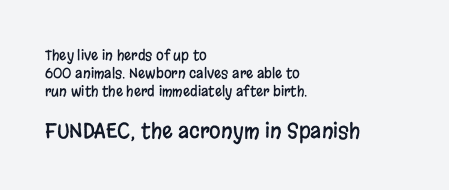
The image shows 21 px text type, upright; set left-aligned, normal line spacing (1.29x), normal letter spacing, not underlined; the second (bottom) block is 1.5x larger.
